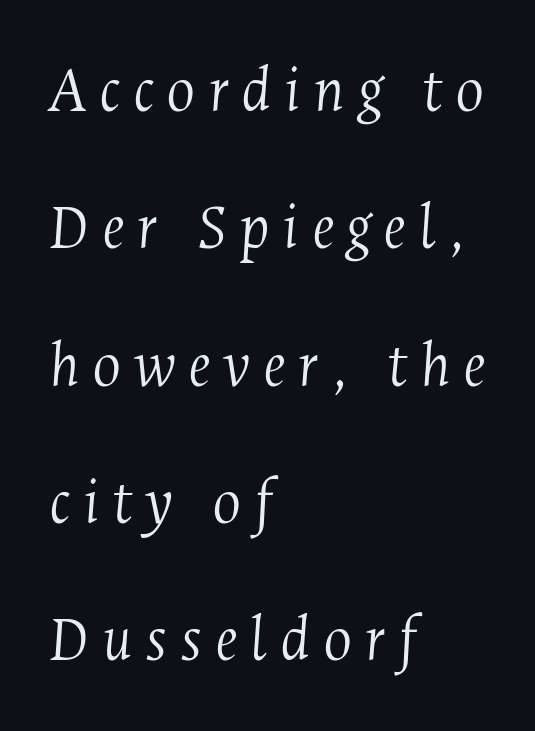
Q: Is the text bold? A: No.
Q: Is the text italic (slanted)? A: Yes, it leans right by about 4 degrees.
Q: Is the typeface a serif or a sans-serif typeface? A: Serif.
Q: Is the text underlined? A: No.
Q: How is the paragraph aligned? A: Left-aligned.
Q: Is the spacing between lines tight, normal or loose? A: Loose.
Q: Width (condensed, normal, or wide)? A: Condensed.
Q: Stroke contrast? A: Medium.
Q: x-height? A: Medium.
Q: Monospaced? A: No.
